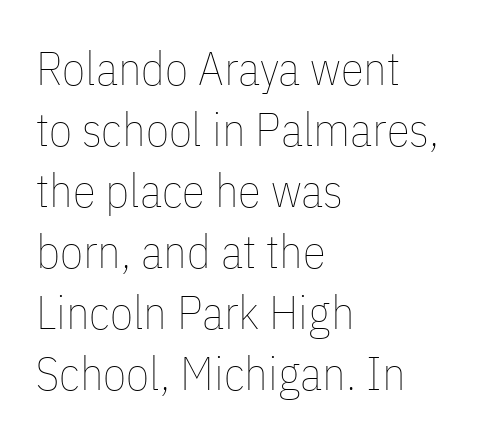
Do the letters lean? They stand straight. Letters have the restrained weight of plain body copy at most. Look at the tracking — it's just the regular setting, nothing added. The space between consecutive lines is moderate.
